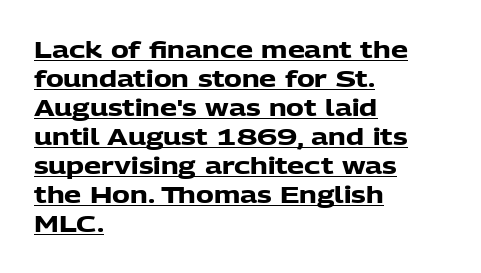
Q: Is the text bold? A: Yes.
Q: Is the text italic (slanted)? A: No, it is upright.
Q: Is the text underlined? A: Yes.
Q: How is the paragraph aligned? A: Left-aligned.
Q: Is the spacing between letters normal or unusually wide? A: Normal.
